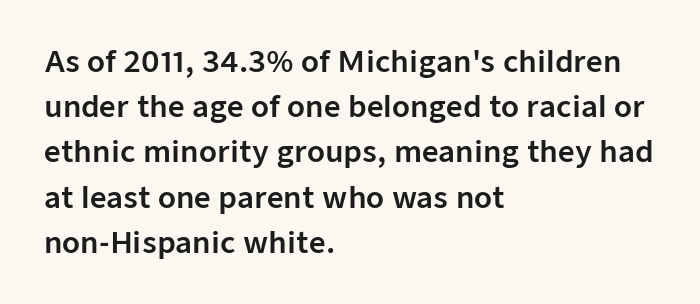
The image shows 29 px sans-serif type, upright; set left-aligned, normal line spacing (1.56x), normal letter spacing, not underlined; low stroke contrast and a medium x-height.
